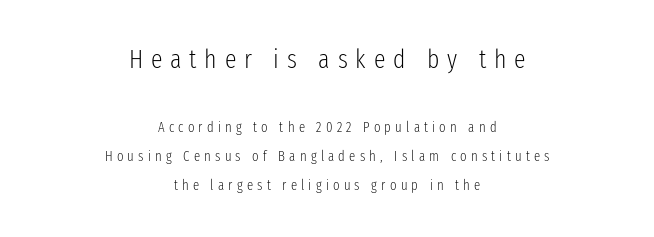
{"italic": "no", "bold": "no", "underline": "no", "align": "center", "line_spacing": "loose", "line_spacing_ratio": 2.07, "letter_spacing": "wide", "letter_spacing_em": 0.3, "larger_block": "first", "size_ratio": 1.86, "glyph_px": 26}
